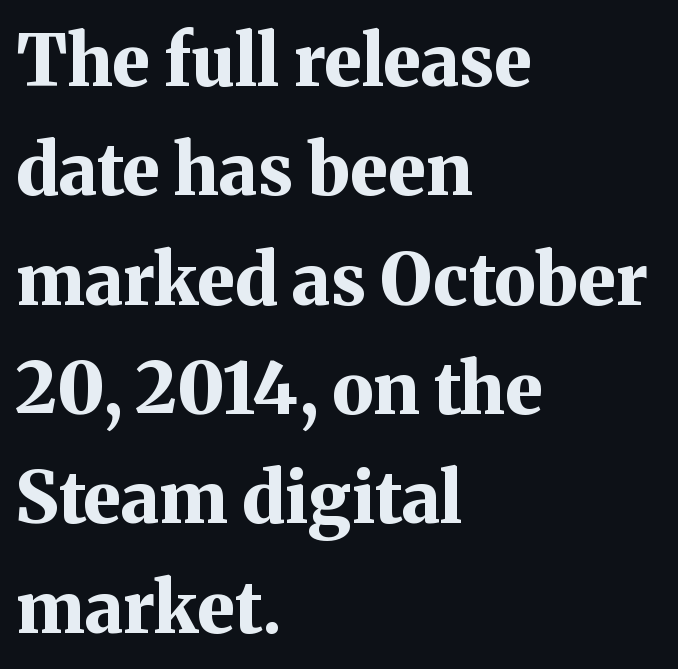
This sample has the flowing, uneven cadence of proportional lettering. The rendering uses a moderate line-height, typical for paragraphs. Casual observation: everything's shoved over to the left. Ascenders rise straight up at ninety degrees. Here the glyphs are tracked normally, forming tight word shapes. These lines carry a lot of weight — the face is fully bold.
